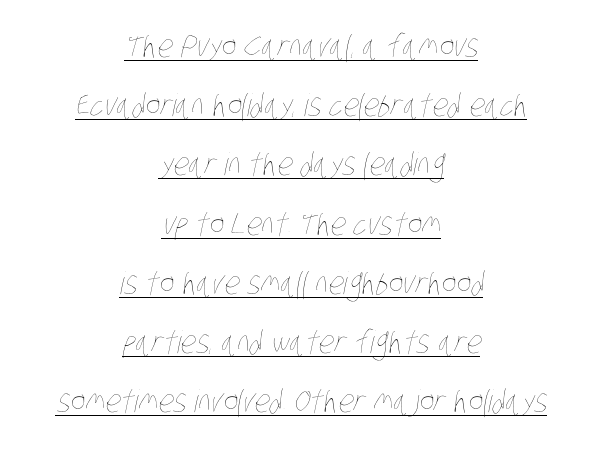
{"bold": "no", "weight": "thin", "width": "condensed", "stroke_contrast": "low", "x_height": "large", "monospaced": "no", "underline": "yes", "align": "center", "line_spacing": "loose", "line_spacing_ratio": 1.91, "letter_spacing": "normal", "letter_spacing_em": 0.0, "glyph_px": 31}
